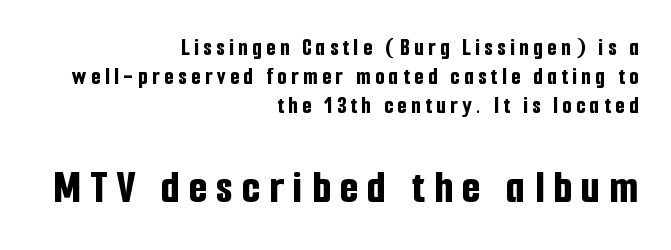
The rendering uses natural spacing where letterforms have individual widths. Honestly, there is no underline to notice here at all. Short and long lines alike share a common ending point at right. Size hierarchy here favors the trailing block over the leading one.
